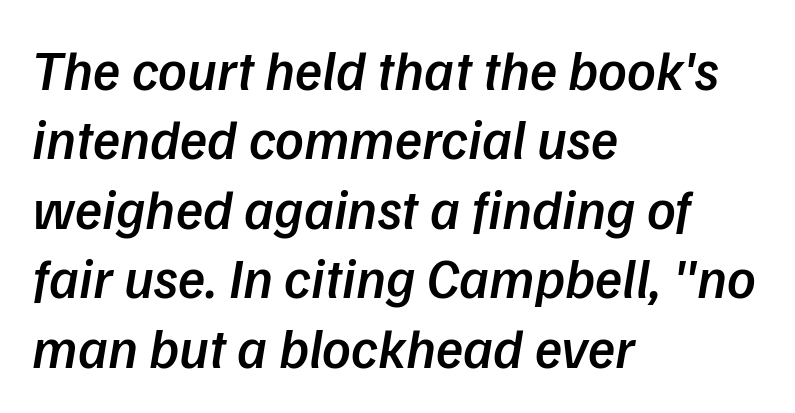
The image shows 56 px semibold type, italic (leaning right); set left-aligned, line spacing 1.24x, normal letter spacing, not underlined; low stroke contrast and a medium x-height.
